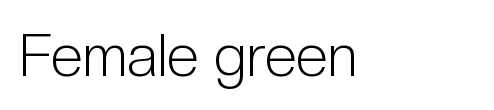
The paragraph has a hard left edge and a soft right edge. Is there any slant? The stems are plumb. No extra tracking has been applied to these lines. The typesetting does not lean heavy: it is not bold.
